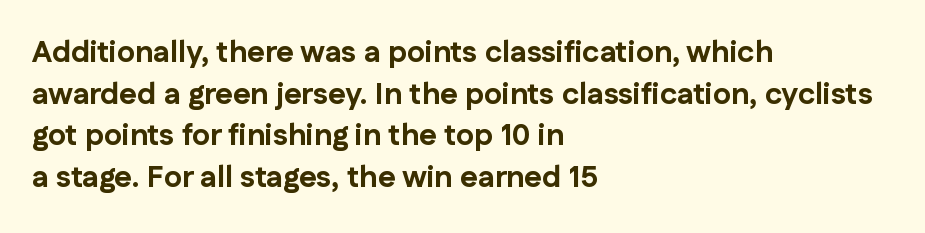
{"serif": "no", "italic": "no", "bold": "yes", "weight": "bold", "width": "normal", "stroke_contrast": "low", "x_height": "medium", "monospaced": "no", "underline": "no", "align": "left", "line_spacing": "normal", "line_spacing_ratio": 1.39, "letter_spacing": "normal", "letter_spacing_em": 0.0, "glyph_px": 30}
